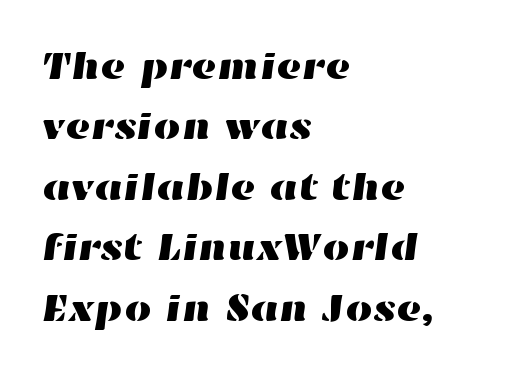
{"width": "wide", "stroke_contrast": "high", "x_height": "medium", "monospaced": "no", "underline": "no", "align": "left", "line_spacing": "normal", "line_spacing_ratio": 1.55, "letter_spacing": "normal", "letter_spacing_em": 0.0, "glyph_px": 39}
